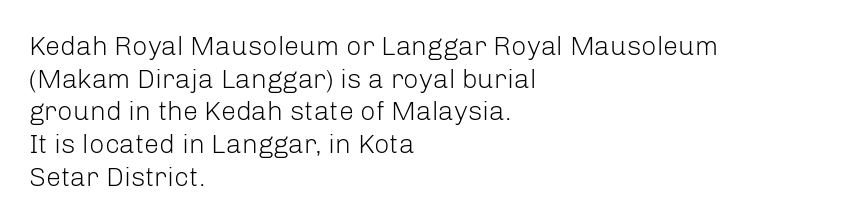
What stands out about the letter spacing? Nothing — it is the standard amount. This is not heavy type; no bold has been used. Just letters on the line, the space beneath them empty. Notice how the stems are strictly vertical — no italics here. This rendering uses left alignment, leaving the right contour irregular.
